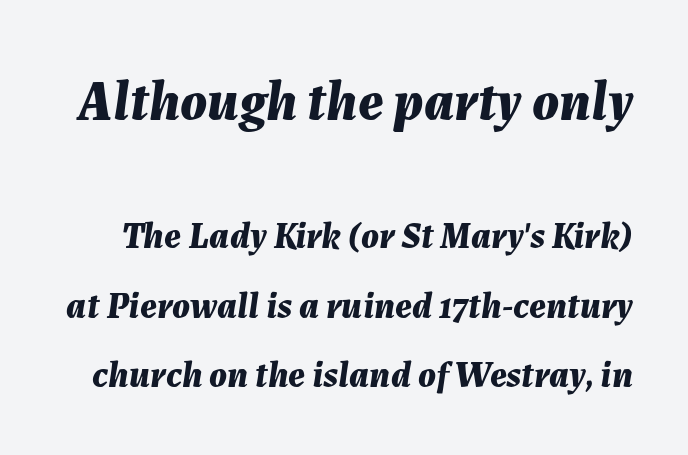
Q: Is the text bold? A: Yes.
Q: Is the text italic (slanted)? A: Yes, it leans right by about 7 degrees.
Q: Is the text underlined? A: No.
Q: Is the spacing between letters normal or unusually wide? A: Normal.
Q: Which block of text is set in a larger size, the first (top) or the second (bottom)? A: The first (top) one.
Q: Width (condensed, normal, or wide)? A: Normal.
Q: Stroke contrast? A: Medium.
Q: x-height? A: Medium.
Q: Monospaced? A: No.
